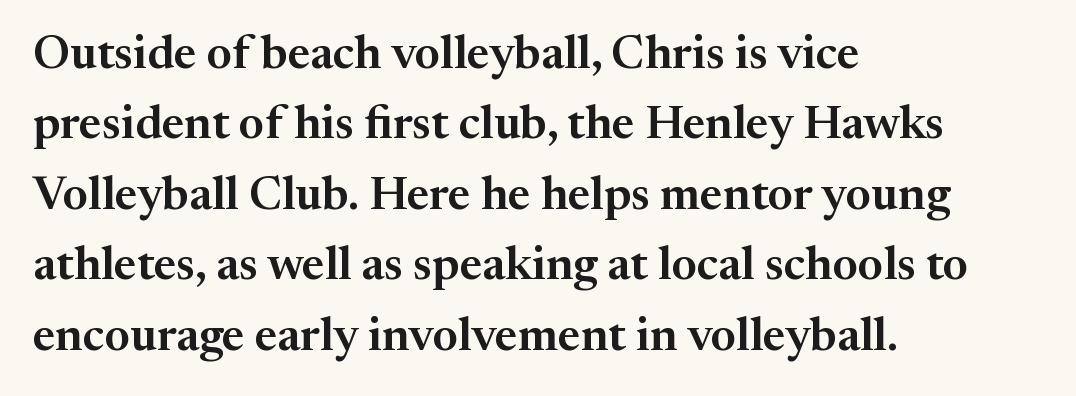
The face used here is seriffed, in the tradition of book romans. Any mark beneath the type? The region is blank. Note the varied advance widths — an 'i' is clearly narrower than an 'm'. This sample uses plain, unmodified letter spacing. Every character sits straight up, as roman type does.
